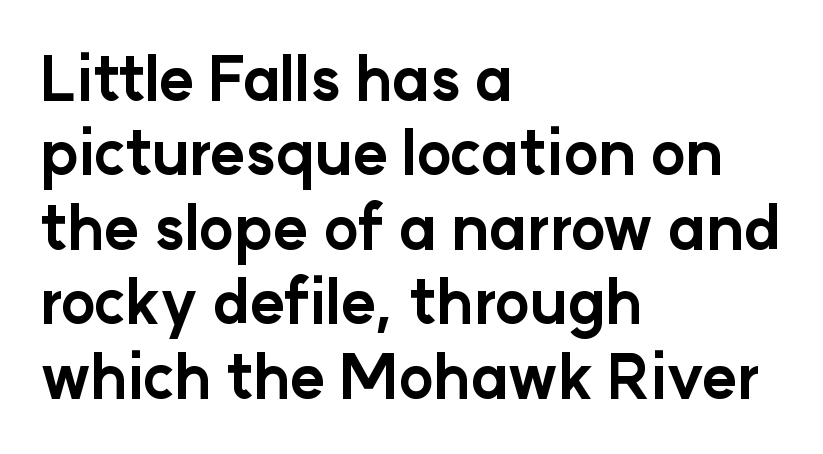
{"serif": "no", "italic": "no", "bold": "yes", "weight": "bold", "width": "normal", "stroke_contrast": "low", "x_height": "medium", "monospaced": "no", "underline": "no", "align": "left", "line_spacing_ratio": 1.24, "letter_spacing": "normal", "letter_spacing_em": 0.0, "glyph_px": 60}
